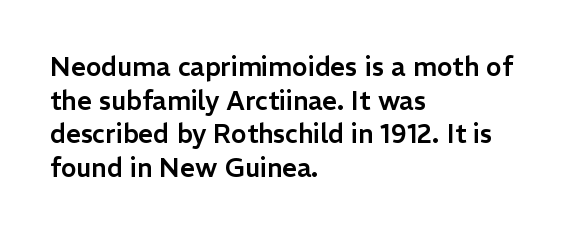
Q: Is the text italic (slanted)? A: No, it is upright.
Q: Is the text underlined? A: No.
Q: How is the paragraph aligned? A: Left-aligned.
Q: Is the spacing between letters normal or unusually wide? A: Normal.
Q: Is the spacing between lines tight, normal or loose? A: Normal.
